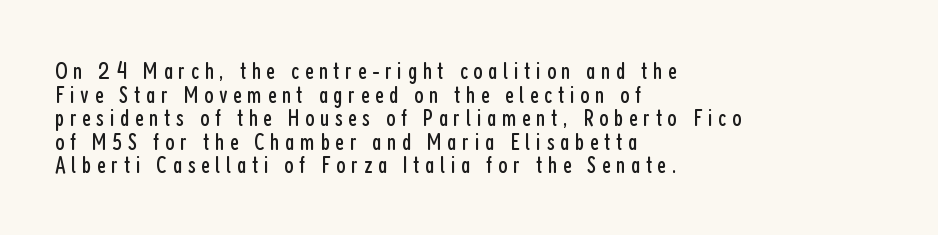
{"italic": "no", "bold": "no", "underline": "no", "align": "left", "line_spacing": "tight", "line_spacing_ratio": 0.98, "letter_spacing": "wide", "letter_spacing_em": 0.23, "glyph_px": 24}
